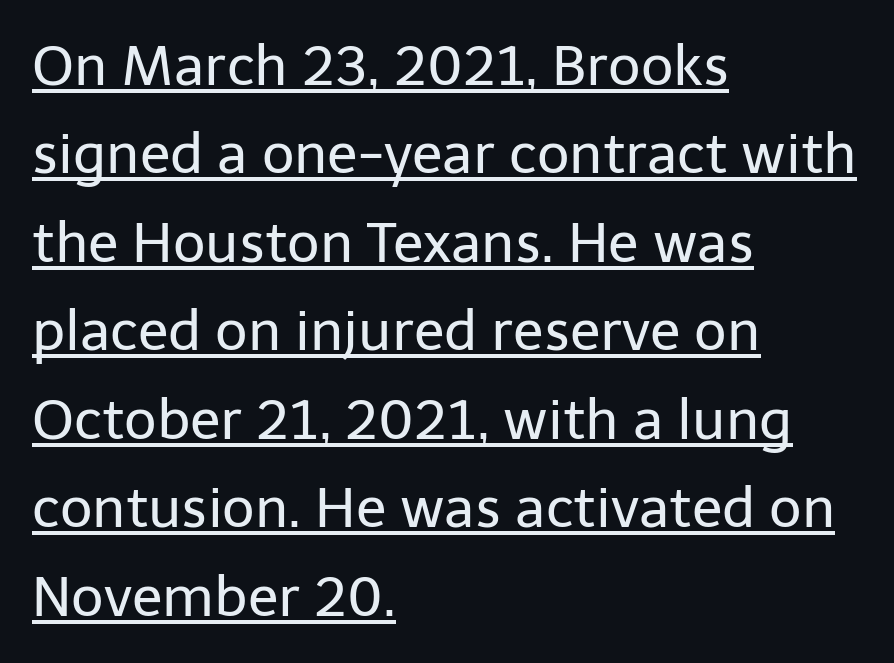
Q: Is the text bold? A: No.
Q: Is the text italic (slanted)? A: No, it is upright.
Q: Is the typeface a serif or a sans-serif typeface? A: Sans-serif.
Q: Is the text underlined? A: Yes.
Q: How is the paragraph aligned? A: Left-aligned.
Q: Is the spacing between letters normal or unusually wide? A: Normal.
Q: Is the spacing between lines tight, normal or loose? A: Normal.
Q: Width (condensed, normal, or wide)? A: Normal.
Q: Stroke contrast? A: Low.
Q: x-height? A: Medium.
Q: Monospaced? A: No.
